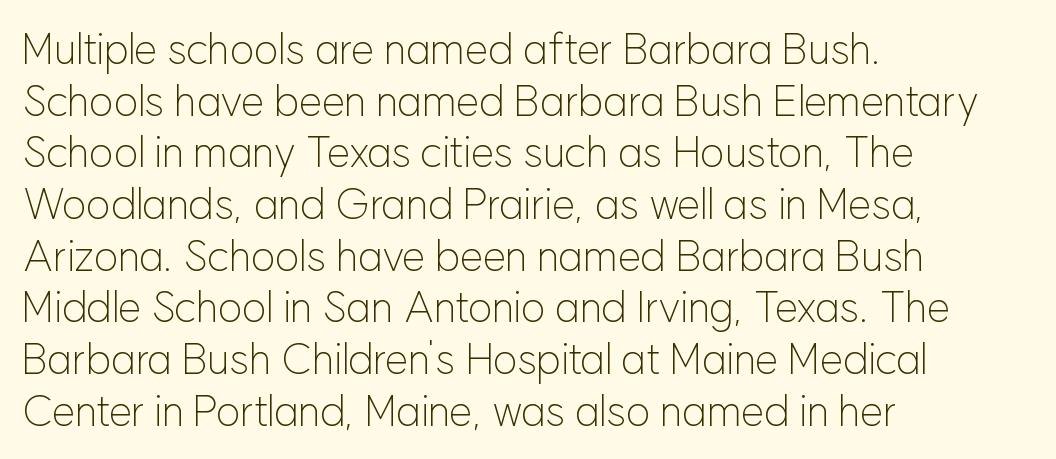
The image shows 42 px light sans-serif type, upright; set left-aligned, line spacing 1.23x, normal letter spacing, not underlined; low stroke contrast and a medium x-height.
